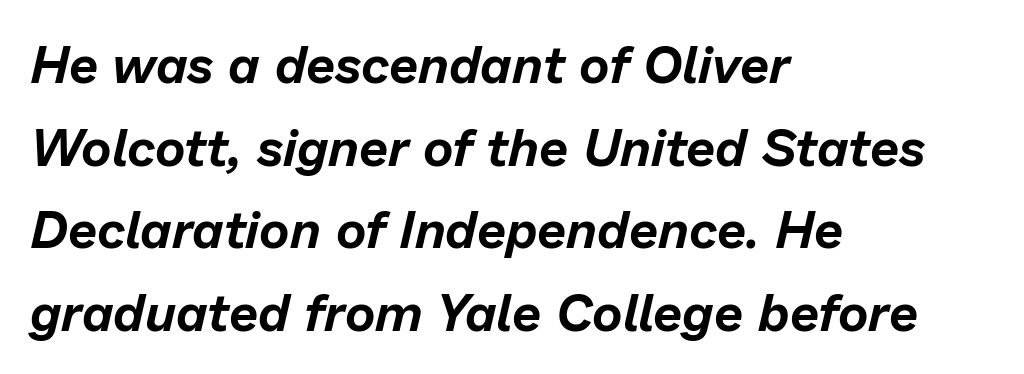
{"italic": "yes", "lean": "right", "slant_degrees": 13, "width": "normal", "stroke_contrast": "low", "x_height": "medium", "monospaced": "no", "underline": "no", "align": "left", "line_spacing": "normal", "line_spacing_ratio": 1.59, "letter_spacing": "normal", "letter_spacing_em": 0.0, "glyph_px": 52}
